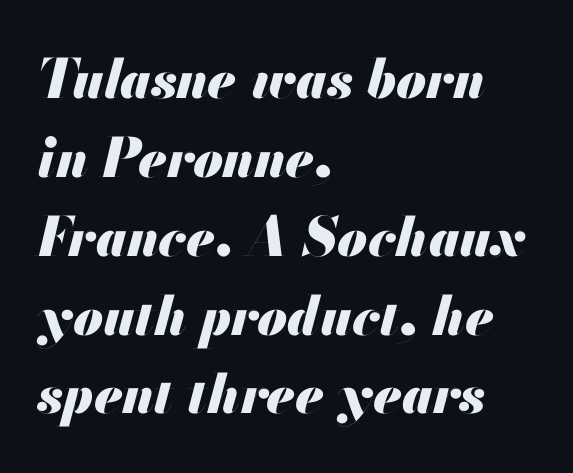
Standard letterfit; no display-style spreading of the glyphs. The zone under the glyphs is completely vacant. Weight: bold. If you measured baseline to baseline, you'd find a middling distance. Varying glyph widths throughout — classic text-font behaviour.
